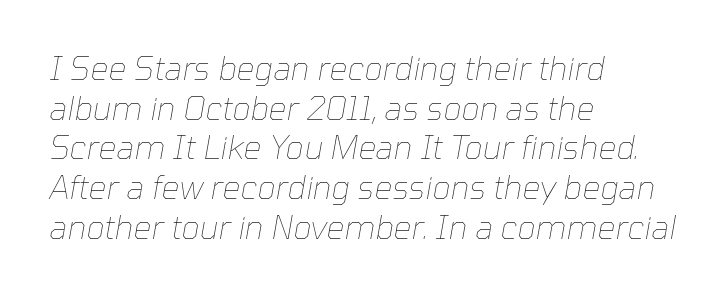
The image shows 32 px thin type, italic (leaning right); set left-aligned, line spacing 1.24x, normal letter spacing, not underlined; low stroke contrast and a medium x-height.
